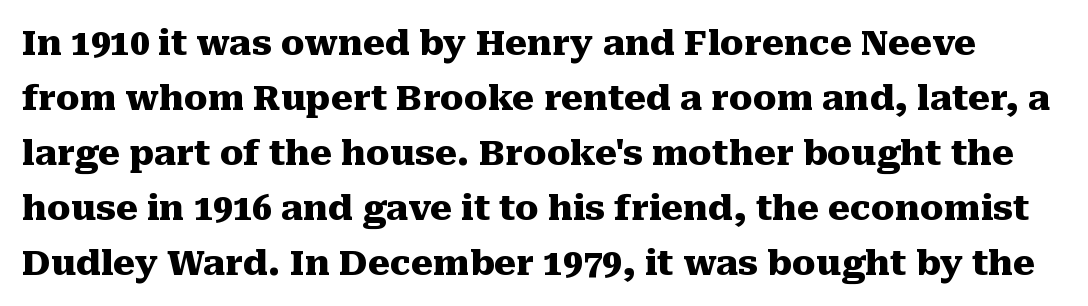
Q: Is the text bold? A: Yes.
Q: Is the text italic (slanted)? A: No, it is upright.
Q: Is the typeface a serif or a sans-serif typeface? A: Serif.
Q: Is the text underlined? A: No.
Q: Is the spacing between letters normal or unusually wide? A: Normal.
Q: Is the spacing between lines tight, normal or loose? A: Normal.
Q: Width (condensed, normal, or wide)? A: Normal.
Q: Stroke contrast? A: Medium.
Q: x-height? A: Medium.
Q: Monospaced? A: No.
